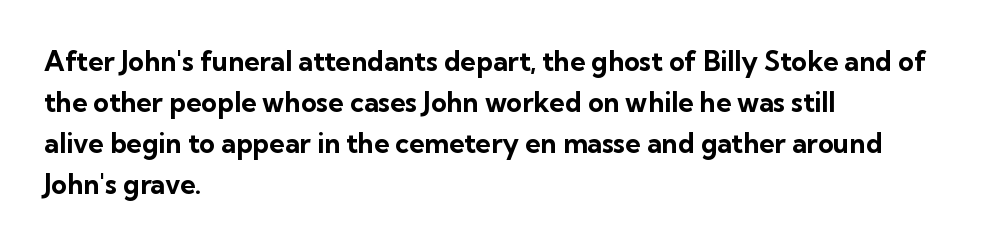
{"italic": "no", "bold": "yes", "underline": "no", "align": "left", "line_spacing": "normal", "line_spacing_ratio": 1.52, "letter_spacing": "normal", "letter_spacing_em": 0.0, "glyph_px": 27}
